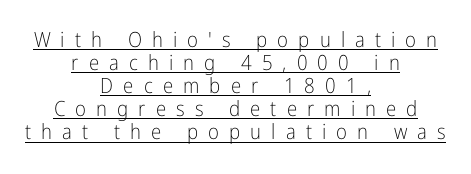
Is the letter spacing exaggerated? Yes — the characters are pushed far apart. This is underlined copy, the kind a proofreader might mark for attention. Weight: regular or lighter. The specimen reads as upright at a glance.
